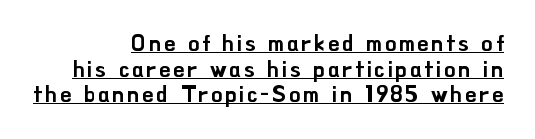
{"italic": "no", "underline": "yes", "align": "right", "line_spacing_ratio": 1.16, "glyph_px": 22}
